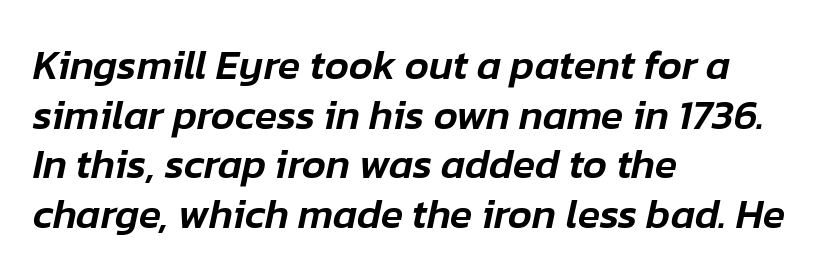
Here the designer chose a conventional face with non-uniform glyph widths. The face used here has a pronounced slope to its letters. The specimen omits any rule beneath the text block's lines. Teacher's note: observe the even left margin — that is flush-left alignment. The letters sit at their default tracking, neither squeezed nor spread.
